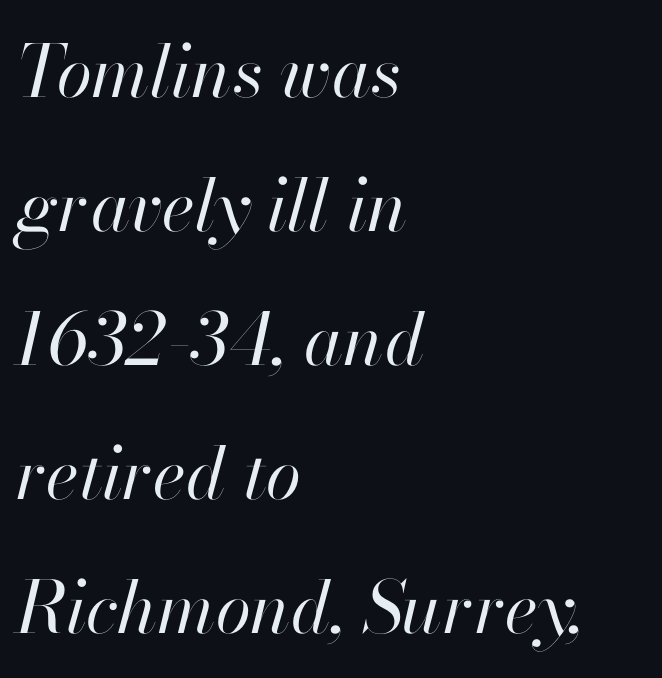
Q: Is the text bold? A: No.
Q: Is the text italic (slanted)? A: Yes, it leans right by about 13 degrees.
Q: Is the text underlined? A: No.
Q: How is the paragraph aligned? A: Left-aligned.
Q: Is the spacing between letters normal or unusually wide? A: Normal.
Q: Width (condensed, normal, or wide)? A: Normal.
Q: Stroke contrast? A: High.
Q: x-height? A: Small.
Q: Monospaced? A: No.
